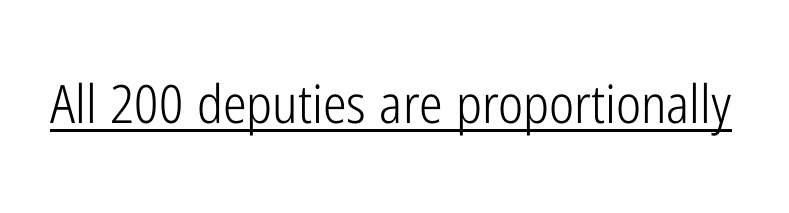
Does the lettering tilt? It doesn't — this is upright. The rendering shows plain stroke endings on the letterforms — a sans-serif design. Each letter keeps its own natural width here, so spacing adapts to shape. The weight would be labelled regular, book, light, or lighter still. The passage shown has conventional tracking throughout.
